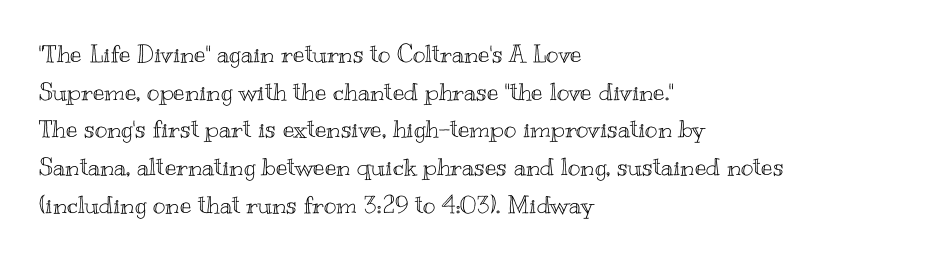
{"italic": "no", "underline": "no", "align": "left", "line_spacing": "normal", "line_spacing_ratio": 1.57, "letter_spacing": "normal", "letter_spacing_em": 0.0, "glyph_px": 24}
